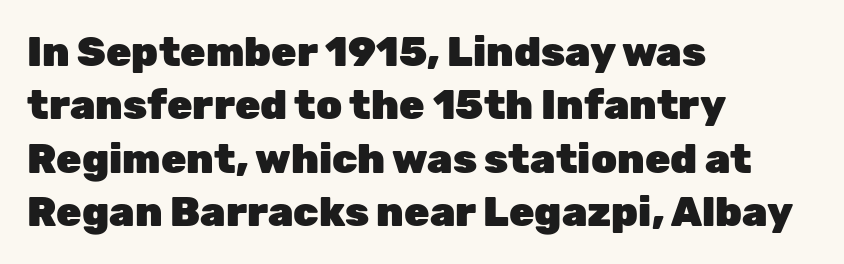
Q: Is the text bold? A: Yes.
Q: Is the text italic (slanted)? A: No, it is upright.
Q: Is the typeface a serif or a sans-serif typeface? A: Sans-serif.
Q: Is the text underlined? A: No.
Q: How is the paragraph aligned? A: Left-aligned.
Q: Is the spacing between letters normal or unusually wide? A: Normal.
Q: Is the spacing between lines tight, normal or loose? A: Normal.
Q: Width (condensed, normal, or wide)? A: Normal.
Q: Stroke contrast? A: Low.
Q: x-height? A: Medium.
Q: Monospaced? A: No.
